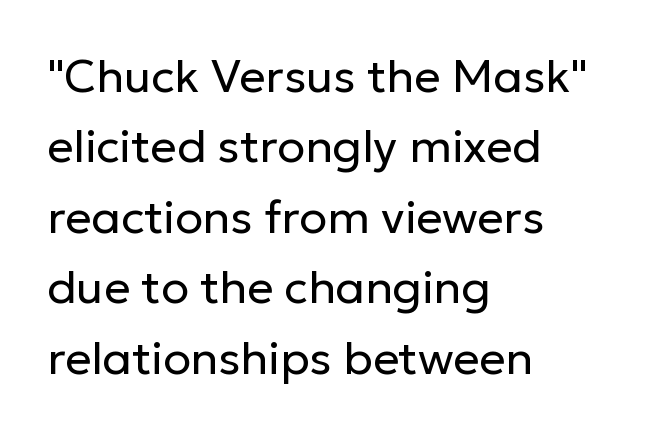
The image shows 46 px regular-weight sans-serif type, upright; set left-aligned, normal line spacing (1.53x), normal letter spacing, not underlined; low stroke contrast and a medium x-height.
